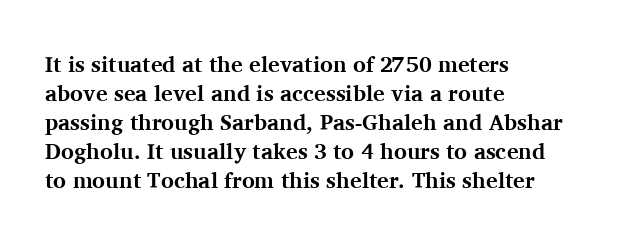
{"italic": "no", "bold": "yes", "underline": "no", "align": "left", "line_spacing": "normal", "line_spacing_ratio": 1.32, "letter_spacing": "normal", "letter_spacing_em": 0.0, "glyph_px": 22}
